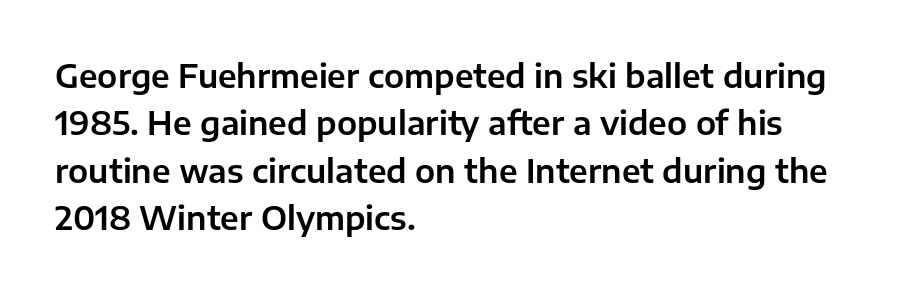
Horizontal alignment here is leftward, the default for most running prose. You could not count columns in this text — the font is proportionally spaced. Descender tails drop into unmarked territory. The letterforms sit shoulder to shoulder at normal distance.
